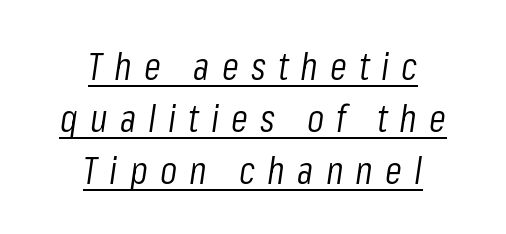
Q: Is the text bold? A: No.
Q: Is the text italic (slanted)? A: Yes, it leans right by about 8 degrees.
Q: Is the text underlined? A: Yes.
Q: How is the paragraph aligned? A: Centered.
Q: Is the spacing between letters normal or unusually wide? A: Unusually wide.
Q: Is the spacing between lines tight, normal or loose? A: Normal.
Q: Width (condensed, normal, or wide)? A: Condensed.
Q: Stroke contrast? A: Low.
Q: x-height? A: Medium.
Q: Monospaced? A: No.
